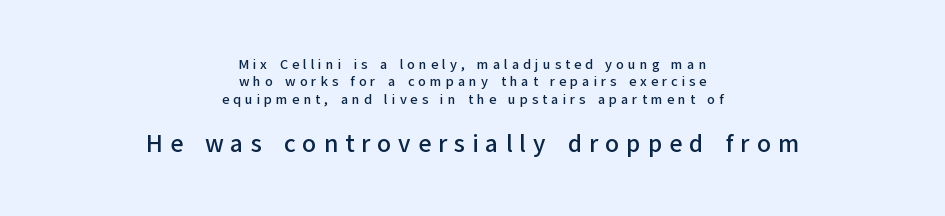
{"italic": "no", "underline": "no", "align": "center", "line_spacing_ratio": 1.24, "letter_spacing": "wide", "letter_spacing_em": 0.28, "larger_block": "second", "size_ratio": 1.79, "glyph_px": 25}
